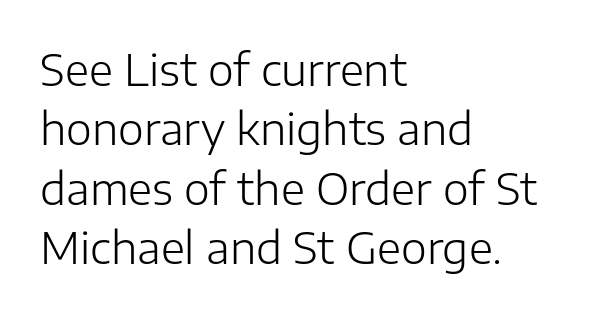
The face used here is proportionally spaced, like ordinary book or web type. Serif or sans? Sans — the stroke terminals are bare. The letterforms sit at book weight or below. Each line starts at the same left margin while the right side varies. Glance below the letters and you will spot only blank space.
